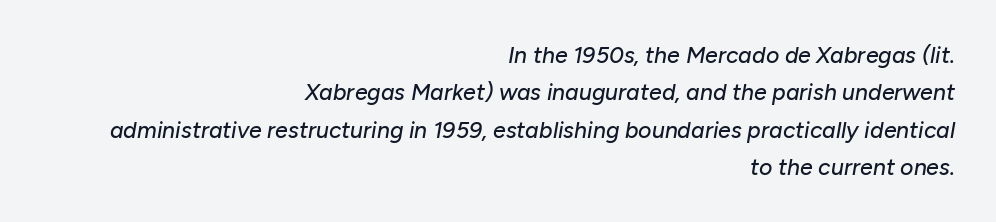
{"italic": "yes", "lean": "right", "slant_degrees": 10, "underline": "no", "align": "right", "line_spacing": "normal", "line_spacing_ratio": 1.62, "letter_spacing": "normal", "letter_spacing_em": 0.0, "glyph_px": 23}
